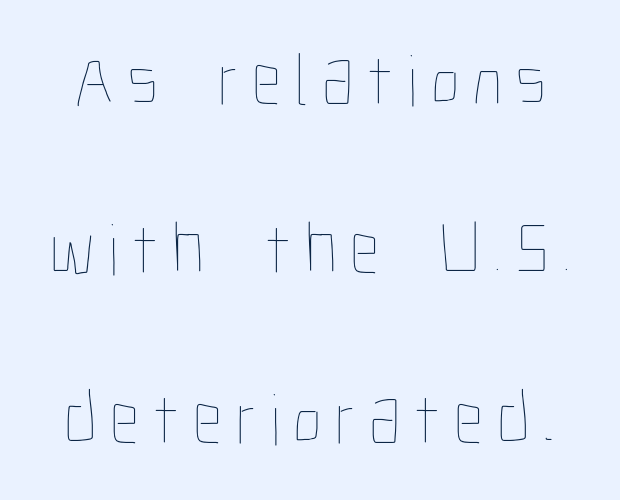
The image shows 74 px thin, condensed type, upright; set loose line spacing (2.29x), not underlined; low stroke contrast and a medium x-height.
